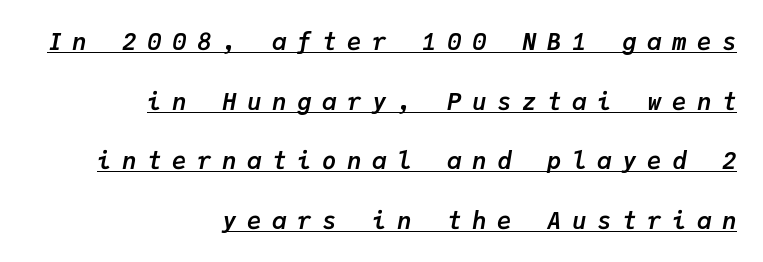
Q: Is the text bold? A: Yes.
Q: Is the text italic (slanted)? A: Yes, it leans right by about 9 degrees.
Q: Is the text underlined? A: Yes.
Q: How is the paragraph aligned? A: Right-aligned.
Q: Is the spacing between letters normal or unusually wide? A: Unusually wide.
Q: Is the spacing between lines tight, normal or loose? A: Loose.
